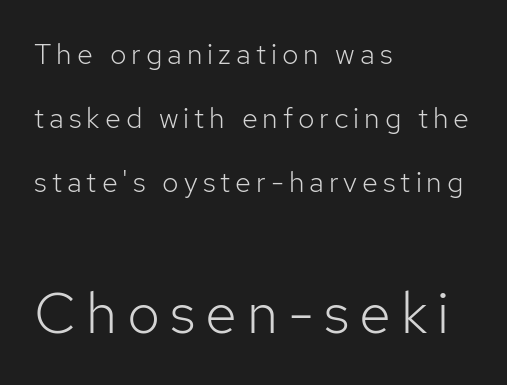
{"serif": "no", "italic": "no", "bold": "no", "weight": "light", "width": "normal", "stroke_contrast": "low", "x_height": "medium", "monospaced": "no", "underline": "no", "align": "left", "line_spacing": "loose", "line_spacing_ratio": 2.21, "larger_block": "second", "size_ratio": 2.0, "glyph_px": 58}
